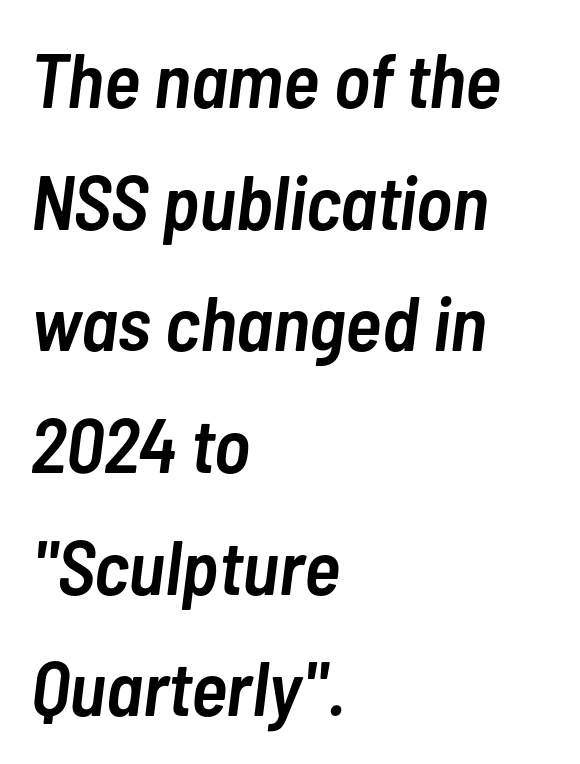
Q: Is the text bold? A: Semi-bold.
Q: Is the text italic (slanted)? A: Yes, it leans right by about 7 degrees.
Q: Is the text underlined? A: No.
Q: How is the paragraph aligned? A: Left-aligned.
Q: Is the spacing between letters normal or unusually wide? A: Normal.
Q: Is the spacing between lines tight, normal or loose? A: Normal.
Q: Width (condensed, normal, or wide)? A: Condensed.
Q: Stroke contrast? A: Low.
Q: x-height? A: Medium.
Q: Monospaced? A: No.
